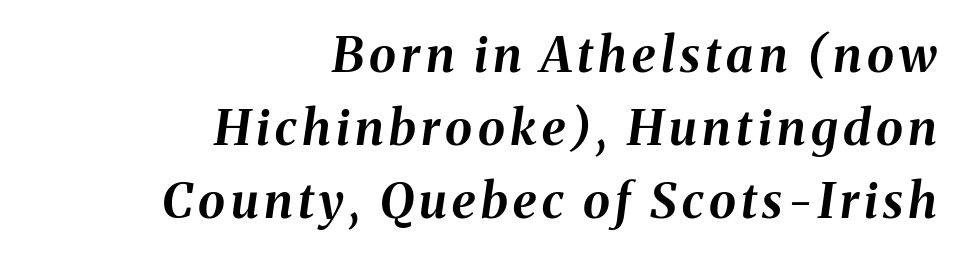
The image shows 49 px bold type, italic (leaning right); set right-aligned, normal line spacing (1.49x), not underlined; medium stroke contrast and a medium x-height.
